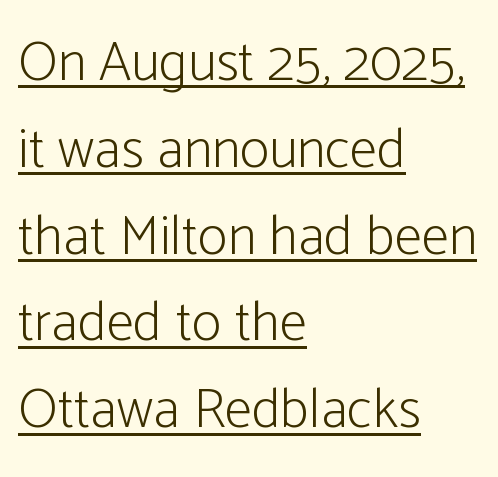
The image shows 56 px light, condensed sans-serif type, upright; set left-aligned, normal line spacing (1.55x), normal letter spacing, underlined; low stroke contrast and a medium x-height.
